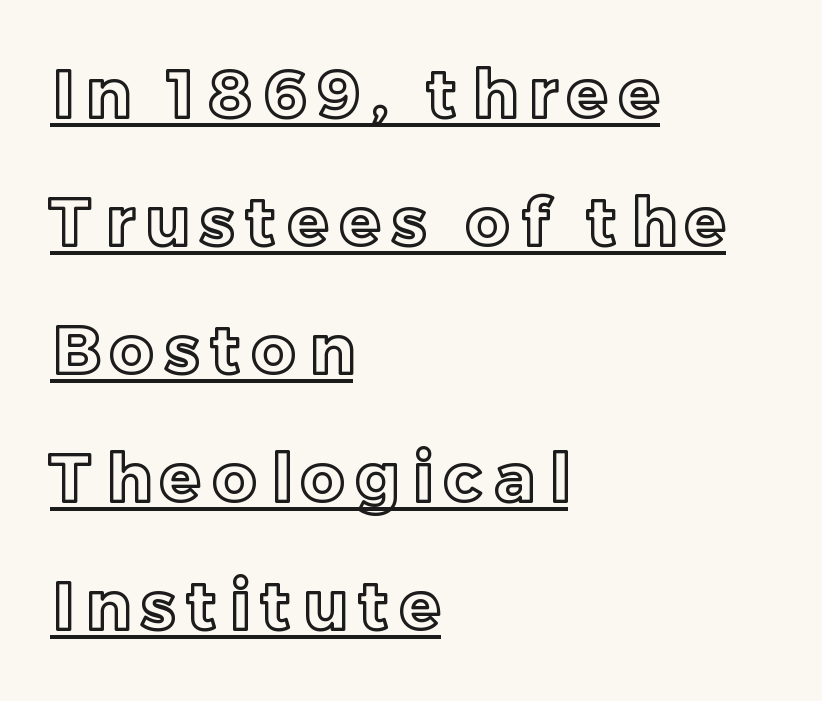
Is this a fixed-width face? No — the glyphs have proportional, varying widths. Notice how the stems are strictly vertical — no italics here. Leading is clearly above the norm, producing a sparse column. Where is the straight margin? On the left.
